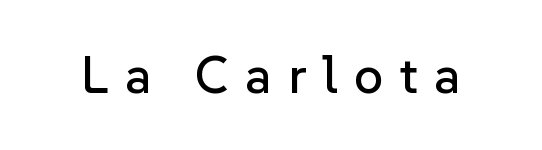
The image shows 52 px sans-serif type, upright; set unusually wide letter spacing (+0.31 em), not underlined; low stroke contrast and a medium x-height.
